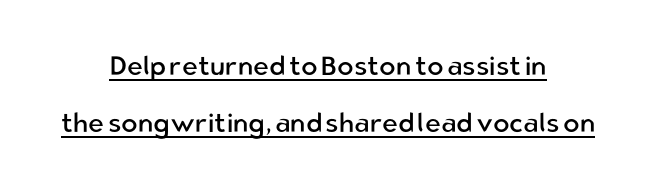
{"italic": "no", "bold": "no", "underline": "yes", "align": "center", "line_spacing": "loose", "line_spacing_ratio": 2.12, "letter_spacing": "normal", "letter_spacing_em": 0.0, "glyph_px": 27}
